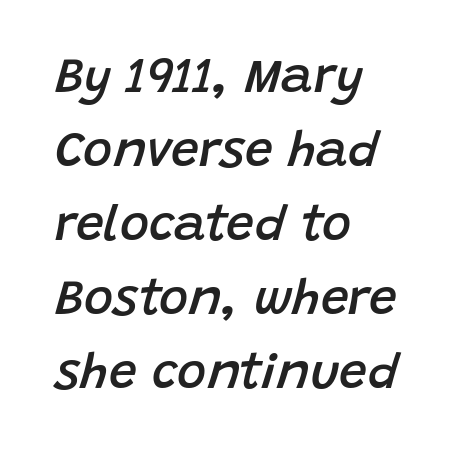
Q: Is the text bold? A: Semi-bold.
Q: Is the text italic (slanted)? A: Yes, it leans right by about 15 degrees.
Q: Is the text underlined? A: No.
Q: How is the paragraph aligned? A: Left-aligned.
Q: Is the spacing between letters normal or unusually wide? A: Normal.
Q: Is the spacing between lines tight, normal or loose? A: Normal.
Q: Width (condensed, normal, or wide)? A: Normal.
Q: Stroke contrast? A: Low.
Q: x-height? A: Large.
Q: Monospaced? A: No.
